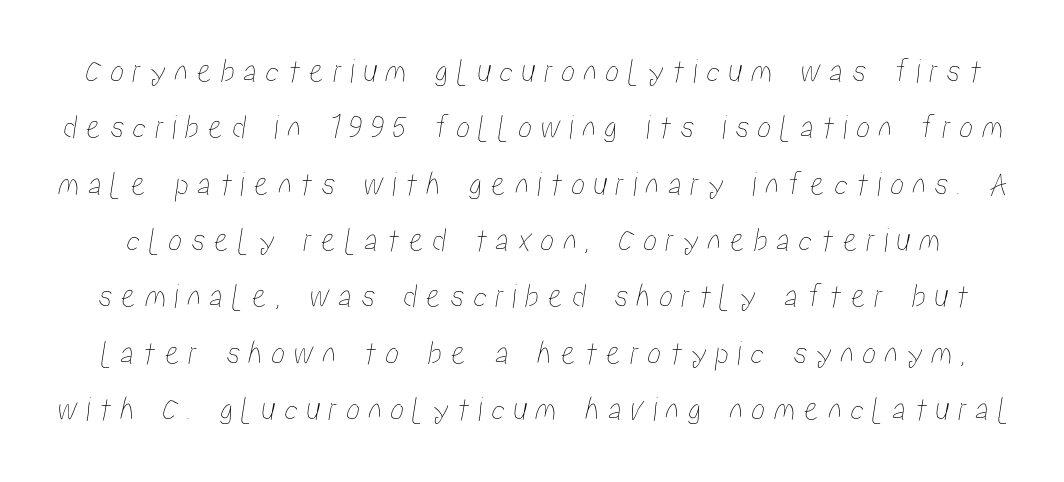
The space between consecutive lines is moderate. How are the letters spaced? Widely, with obvious added tracking. This sample has the flowing, uneven cadence of proportional lettering. The glyphs are unaccompanied by any horizontal stroke below them.
